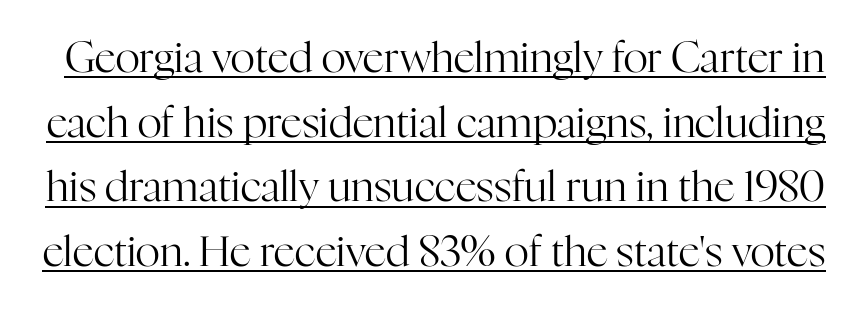
Q: Is the text bold? A: No.
Q: Is the text italic (slanted)? A: No, it is upright.
Q: Is the typeface a serif or a sans-serif typeface? A: Serif.
Q: Is the text underlined? A: Yes.
Q: Is the spacing between letters normal or unusually wide? A: Normal.
Q: Is the spacing between lines tight, normal or loose? A: Normal.
Q: Width (condensed, normal, or wide)? A: Normal.
Q: Stroke contrast? A: High.
Q: x-height? A: Medium.
Q: Monospaced? A: No.
